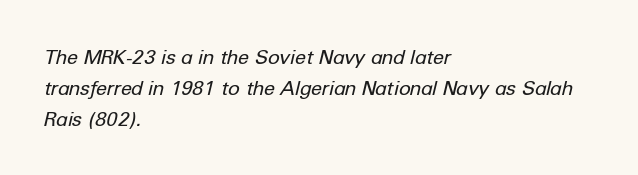
The image shows 20 px text type, italic (leaning right); set left-aligned, normal line spacing (1.54x), normal letter spacing, not underlined.
